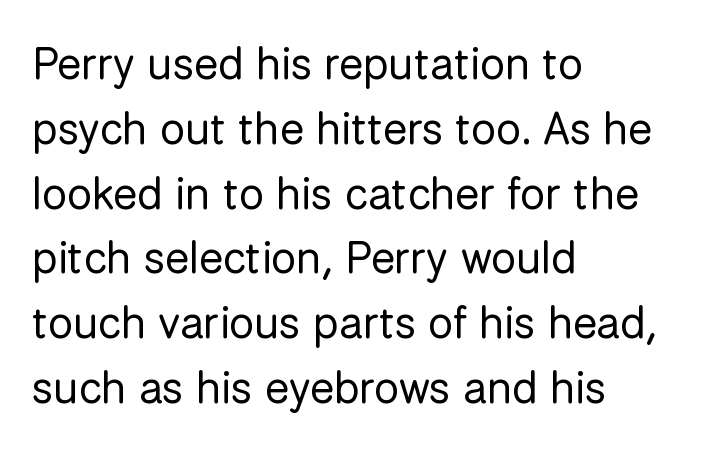
{"serif": "no", "italic": "no", "bold": "no", "weight": "regular", "width": "normal", "stroke_contrast": "low", "x_height": "medium", "monospaced": "no", "underline": "no", "align": "left", "line_spacing": "normal", "line_spacing_ratio": 1.44, "letter_spacing": "normal", "letter_spacing_em": 0.0, "glyph_px": 45}
